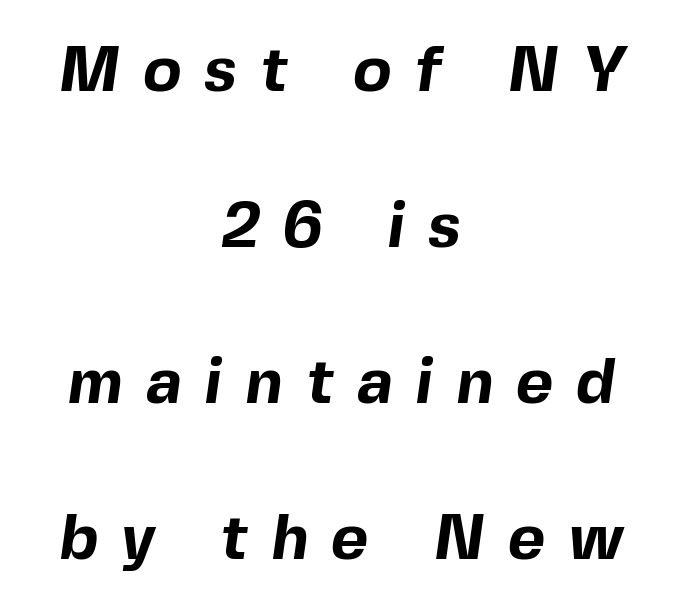
{"serif": "no", "bold": "yes", "weight": "bold", "width": "normal", "x_height": "medium", "monospaced": "no", "underline": "no", "align": "center", "line_spacing": "loose", "line_spacing_ratio": 2.44, "letter_spacing": "wide", "letter_spacing_em": 0.36, "glyph_px": 64}
